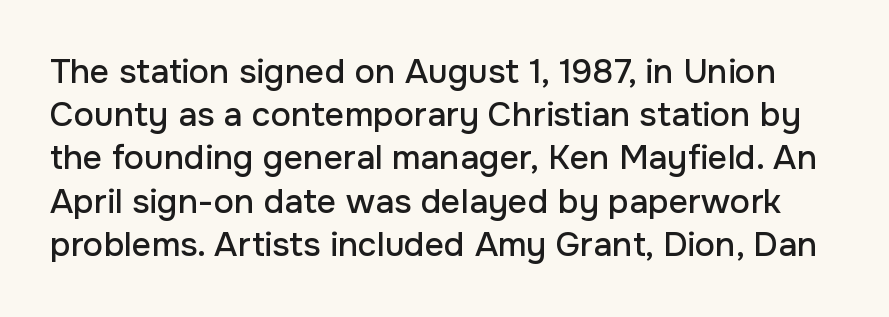
Beneath every word, the page is bare. A typesetter would mark this as roman, not italic. This rendering employs a face without finishing strokes, i.e., a sans-serif. The rendering uses a moderate line-height, typical for paragraphs. Think of a printed novel: that variable character pitch is what you see here. The rendering keeps characters at their native spacing.
